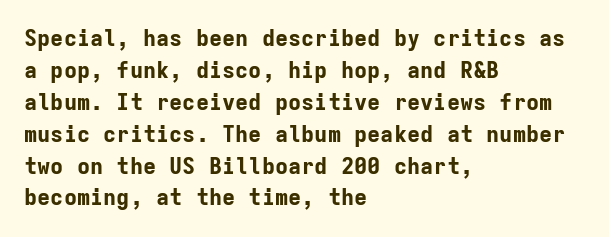
The image shows 22 px bold type, upright; set left-aligned, normal line spacing (1.45x), normal letter spacing, not underlined.
